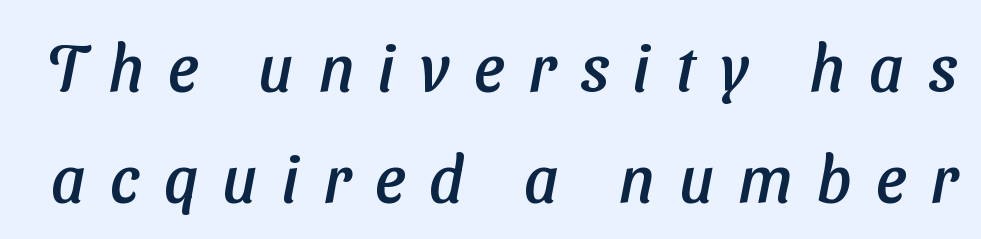
The image shows 65 px sans-serif type; set line spacing 1.71x, unusually wide letter spacing (+0.38 em), not underlined; low stroke contrast and a medium x-height.
